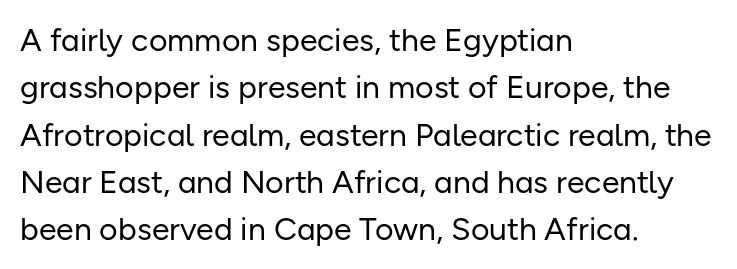
Q: Is the text bold? A: No.
Q: Is the text italic (slanted)? A: No, it is upright.
Q: Is the typeface a serif or a sans-serif typeface? A: Sans-serif.
Q: Is the text underlined? A: No.
Q: How is the paragraph aligned? A: Left-aligned.
Q: Is the spacing between letters normal or unusually wide? A: Normal.
Q: Is the spacing between lines tight, normal or loose? A: Normal.
Q: Width (condensed, normal, or wide)? A: Normal.
Q: Stroke contrast? A: Low.
Q: x-height? A: Medium.
Q: Monospaced? A: No.
